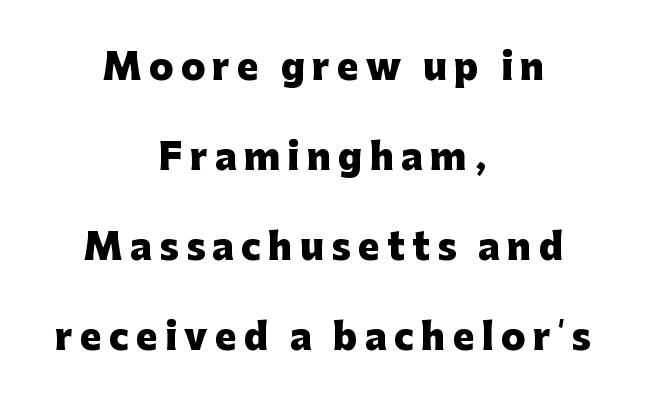
Q: Is the text bold? A: Yes.
Q: Is the text italic (slanted)? A: No, it is upright.
Q: Is the typeface a serif or a sans-serif typeface? A: Sans-serif.
Q: Is the text underlined? A: No.
Q: How is the paragraph aligned? A: Centered.
Q: Is the spacing between letters normal or unusually wide? A: Unusually wide.
Q: Is the spacing between lines tight, normal or loose? A: Loose.
Q: Width (condensed, normal, or wide)? A: Normal.
Q: Stroke contrast? A: Low.
Q: x-height? A: Medium.
Q: Monospaced? A: No.
